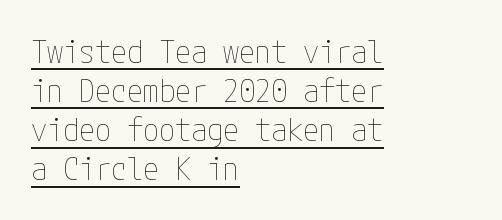
Q: Is the text bold? A: No.
Q: Is the text italic (slanted)? A: No, it is upright.
Q: Is the text underlined? A: Yes.
Q: How is the paragraph aligned? A: Left-aligned.
Q: Is the spacing between letters normal or unusually wide? A: Normal.
Q: Width (condensed, normal, or wide)? A: Condensed.
Q: Stroke contrast? A: Low.
Q: x-height? A: Medium.
